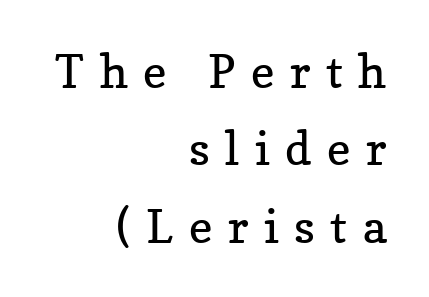
{"serif": "yes", "italic": "no", "bold": "no", "weight": "regular", "width": "normal", "stroke_contrast": "low", "x_height": "medium", "monospaced": "no", "underline": "no", "align": "right", "line_spacing": "normal", "line_spacing_ratio": 1.68, "letter_spacing": "wide", "letter_spacing_em": 0.34, "glyph_px": 46}
